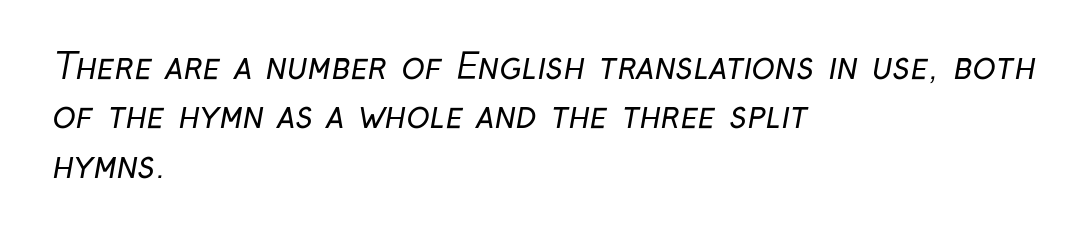
Q: Is the text bold? A: No.
Q: Is the typeface a serif or a sans-serif typeface? A: Sans-serif.
Q: Is the text underlined? A: No.
Q: How is the paragraph aligned? A: Left-aligned.
Q: Is the spacing between letters normal or unusually wide? A: Normal.
Q: Is the spacing between lines tight, normal or loose? A: Normal.
Q: Width (condensed, normal, or wide)? A: Condensed.
Q: Stroke contrast? A: Low.
Q: x-height? A: Medium.
Q: Monospaced? A: No.
